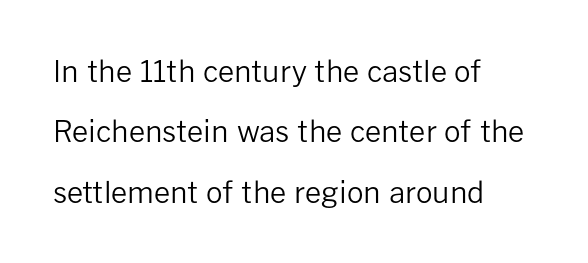
Q: Is the text bold? A: No.
Q: Is the text italic (slanted)? A: No, it is upright.
Q: Is the typeface a serif or a sans-serif typeface? A: Sans-serif.
Q: Is the text underlined? A: No.
Q: How is the paragraph aligned? A: Left-aligned.
Q: Is the spacing between letters normal or unusually wide? A: Normal.
Q: Is the spacing between lines tight, normal or loose? A: Loose.
Q: Width (condensed, normal, or wide)? A: Normal.
Q: Stroke contrast? A: Low.
Q: x-height? A: Medium.
Q: Monospaced? A: No.
